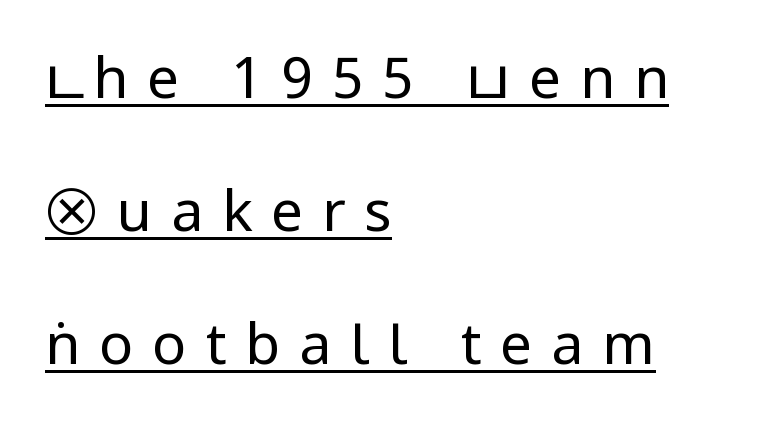
Type style note: lacks serifs. Is the stroke heavy? The answer is a plain regular-or-lighter. Characters follow at a spacing far wider than the type designer built in. A typesetter would call this leading open, well beyond the default. This rendering features underlined lettering.
